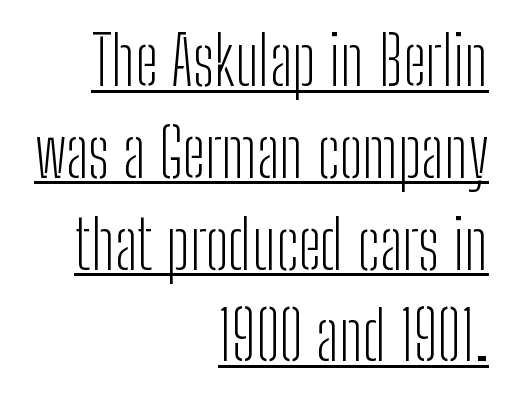
Line ends are locked; line starts wander. How would I describe the line gaps? Plain and ordinary. Inter-character spacing is left at the font's built-in metrics. Heaviness? Minimal to ordinary, like unemphasized prose. The lettering stays uniformly vertical, giving the passage a roman look.
